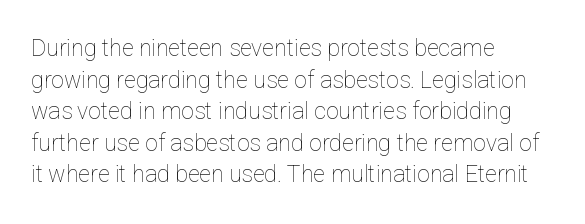
Q: Is the text bold? A: No.
Q: Is the text italic (slanted)? A: No, it is upright.
Q: Is the text underlined? A: No.
Q: How is the paragraph aligned? A: Left-aligned.
Q: Is the spacing between letters normal or unusually wide? A: Normal.
Q: Is the spacing between lines tight, normal or loose? A: Normal.
